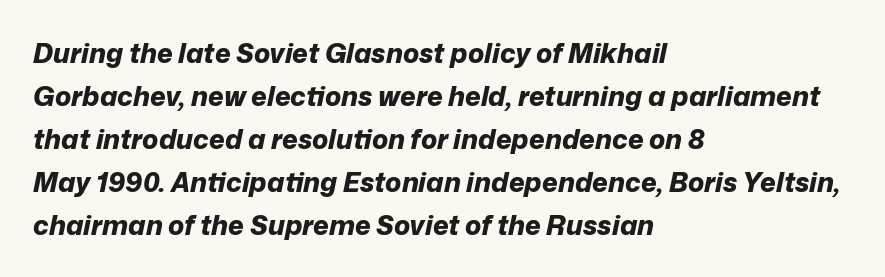
The lettering tilts uniformly, giving the passage an italic look. Students, note that the glyphs here touch the page at normal intervals. The line-height multiplier appears to be the usual default. The paragraph shown leans on its left margin. Thick stems and heavy bowls — unmistakably bold.
